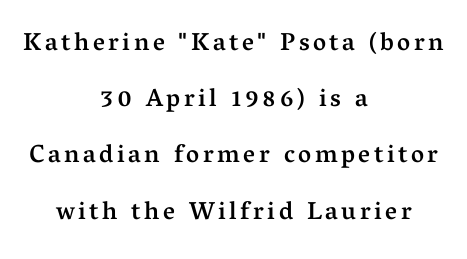
The image shows 25 px text type, upright; set centered, loose line spacing (2.25x), not underlined.
